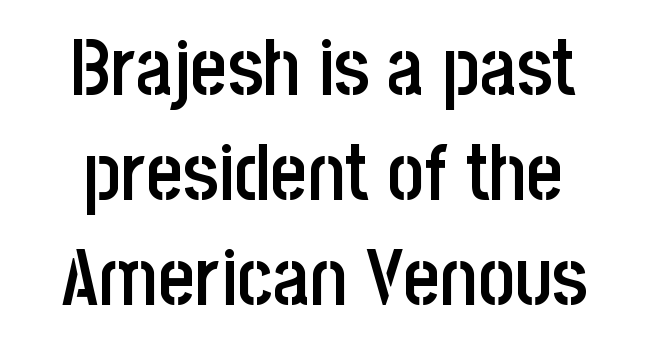
{"serif": "no", "italic": "no", "bold": "semi", "weight": "semibold", "width": "condensed", "stroke_contrast": "low", "x_height": "large", "monospaced": "no", "underline": "no", "align": "center", "line_spacing": "normal", "line_spacing_ratio": 1.33, "letter_spacing": "normal", "letter_spacing_em": 0.0, "glyph_px": 79}
